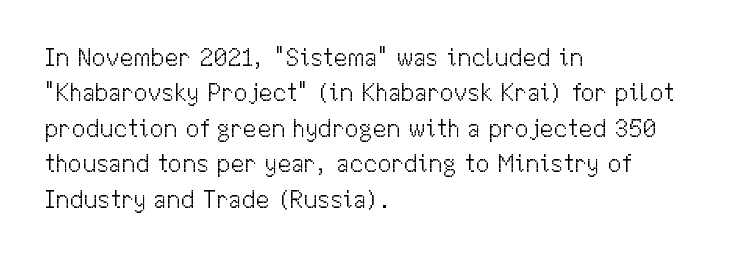
The image shows 25 px text type, upright; set left-aligned, normal line spacing (1.42x), normal letter spacing, not underlined.
